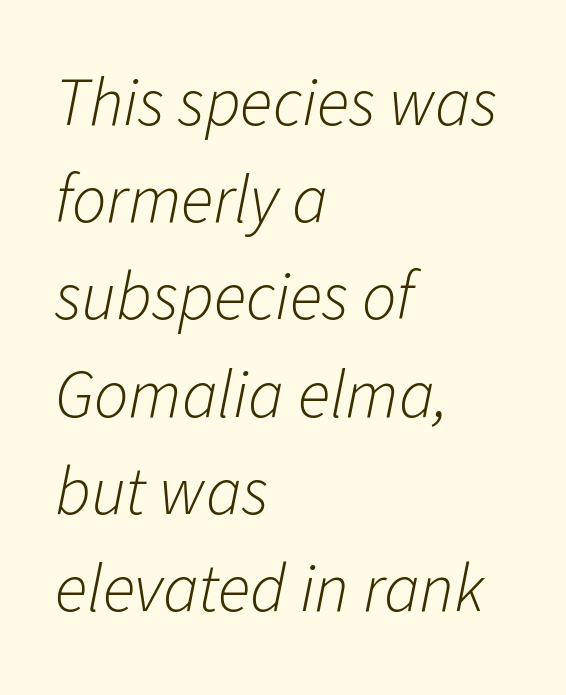
Characters follow at the spacing the type designer built in. A classic flush-left, rag-right setting is used for this passage. Summary of vertical rhythm: regular, with standard interline spacing. Think of a printed novel: that variable character pitch is what you see here. No heavy texture on the line: the type isn't bold.
